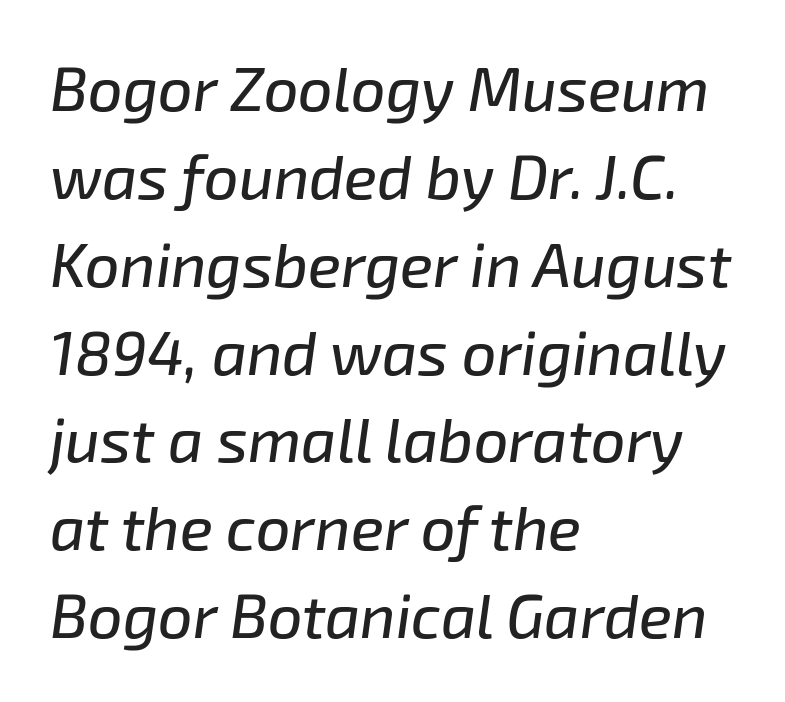
Has an underline been added? It has not. Regular leading. When letters slant like this, we call the style italic. Horizontal alignment here is leftward, the default for most running prose.
